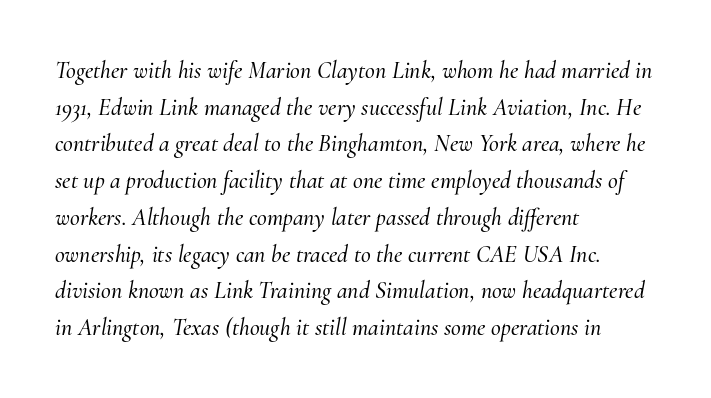
The image shows 24 px text type, italic (leaning right); set left-aligned, normal line spacing (1.53x), normal letter spacing, not underlined.
